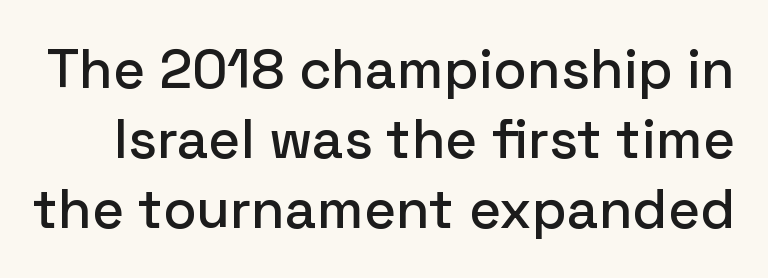
The image shows 55 px sans-serif type, upright; set normal line spacing (1.27x), normal letter spacing, not underlined; low stroke contrast and a medium x-height.
